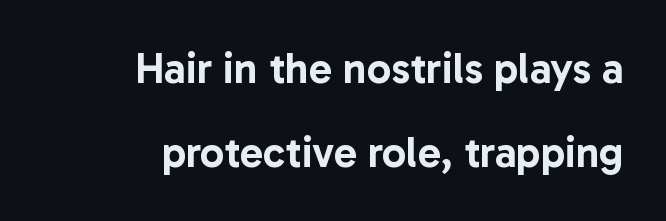
The letters stand upright; this is a roman face. Note the varied advance widths — an 'i' is clearly narrower than an 'm'. This rendering uses right alignment, leaving the left contour irregular. Does the type have serifs? No, each stem ends abruptly. Quick note: interline space is abundant. Letter spacing: default.
